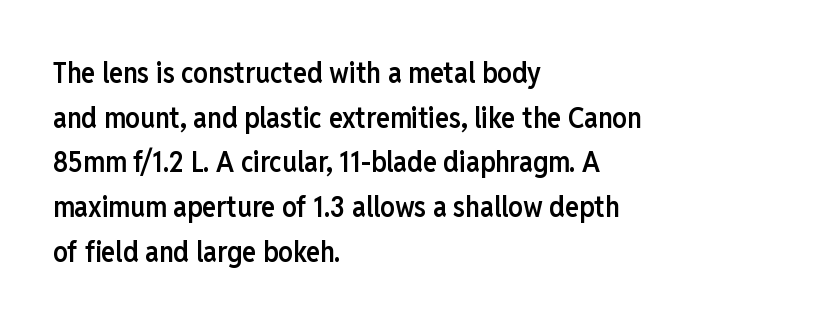
The image shows 29 px semibold, condensed sans-serif type, upright; set left-aligned, normal line spacing (1.54x), normal letter spacing, not underlined; low stroke contrast and a medium x-height.
